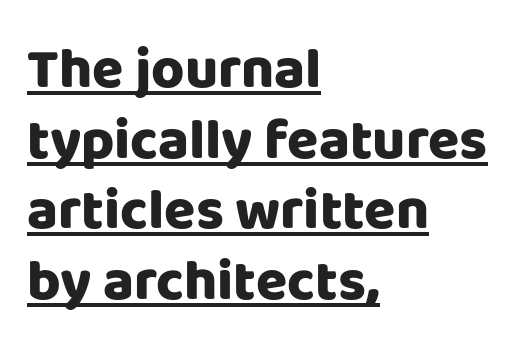
The image shows 57 px heavy sans-serif type, upright; set left-aligned, line spacing 1.24x, normal letter spacing, underlined; low stroke contrast and a large x-height.
